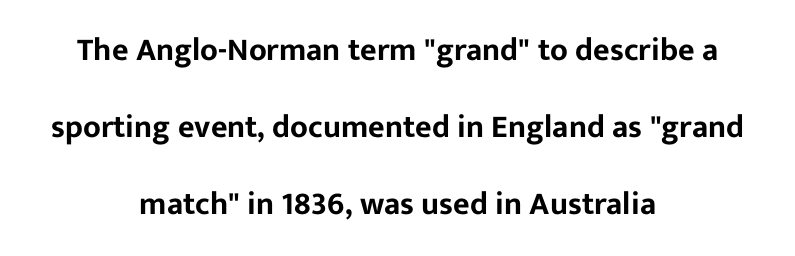
{"serif": "no", "italic": "no", "width": "normal", "stroke_contrast": "low", "x_height": "medium", "monospaced": "no", "underline": "no", "align": "center", "line_spacing": "loose", "line_spacing_ratio": 2.41, "letter_spacing": "normal", "letter_spacing_em": 0.0, "glyph_px": 32}
